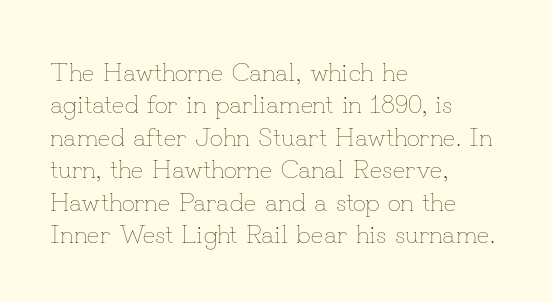
{"italic": "no", "bold": "no", "underline": "no", "align": "left", "line_spacing": "normal", "line_spacing_ratio": 1.25, "letter_spacing": "normal", "letter_spacing_em": 0.0, "glyph_px": 26}
